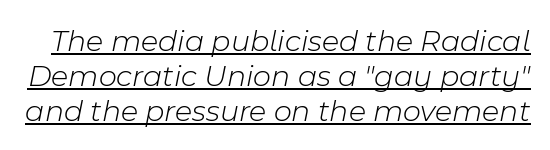
The image shows 31 px light type, italic (leaning right); set tight line spacing (1.13x), normal letter spacing, underlined; low stroke contrast and a medium x-height.
